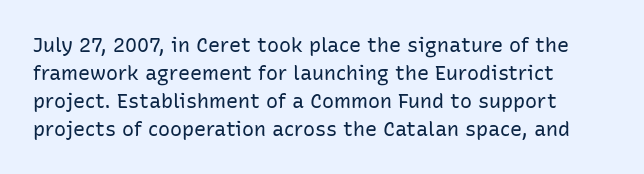
Q: Is the text bold? A: No.
Q: Is the text italic (slanted)? A: No, it is upright.
Q: Is the text underlined? A: No.
Q: Is the spacing between letters normal or unusually wide? A: Normal.
Q: Is the spacing between lines tight, normal or loose? A: Normal.
